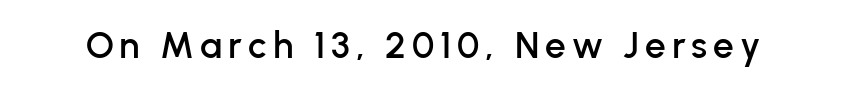
Q: Is the text italic (slanted)? A: No, it is upright.
Q: Is the typeface a serif or a sans-serif typeface? A: Sans-serif.
Q: Is the text underlined? A: No.
Q: Width (condensed, normal, or wide)? A: Normal.
Q: Stroke contrast? A: Low.
Q: x-height? A: Medium.
Q: Monospaced? A: No.
